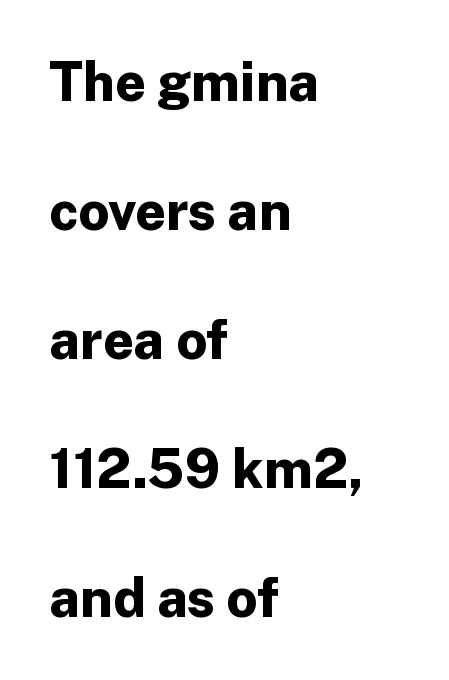
Q: Is the text bold? A: Yes.
Q: Is the text italic (slanted)? A: No, it is upright.
Q: Is the typeface a serif or a sans-serif typeface? A: Sans-serif.
Q: Is the text underlined? A: No.
Q: How is the paragraph aligned? A: Left-aligned.
Q: Is the spacing between letters normal or unusually wide? A: Normal.
Q: Is the spacing between lines tight, normal or loose? A: Loose.
Q: Width (condensed, normal, or wide)? A: Normal.
Q: Stroke contrast? A: Low.
Q: x-height? A: Medium.
Q: Monospaced? A: No.
